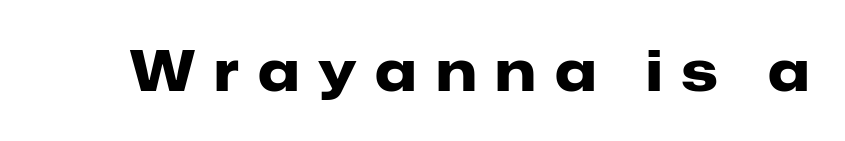
{"serif": "no", "italic": "no", "bold": "yes", "weight": "heavy", "width": "normal", "stroke_contrast": "low", "x_height": "medium", "monospaced": "no", "underline": "no", "letter_spacing": "wide", "letter_spacing_em": 0.33, "glyph_px": 57}
